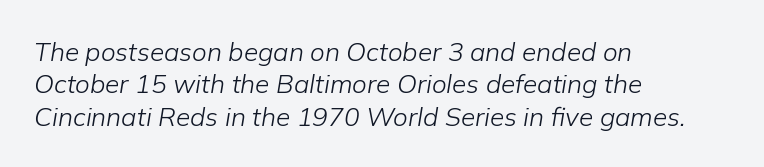
The image shows 26 px text type, italic (leaning right); set left-aligned, normal line spacing (1.25x), normal letter spacing, not underlined.
